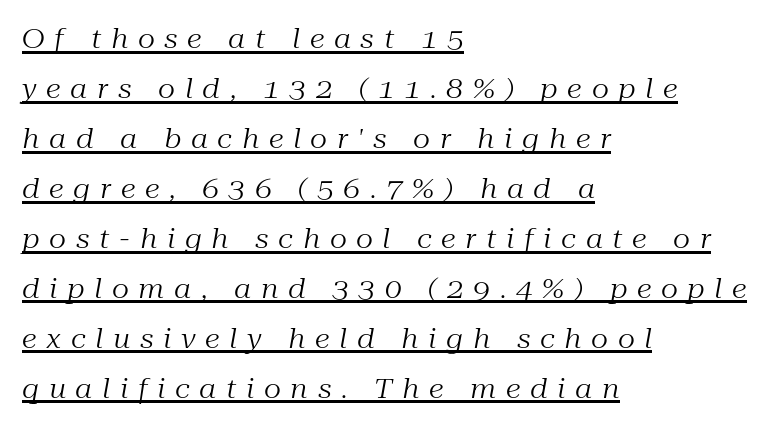
Q: Is the text bold? A: No.
Q: Is the text italic (slanted)? A: Yes, it leans right by about 10 degrees.
Q: Is the text underlined? A: Yes.
Q: How is the paragraph aligned? A: Left-aligned.
Q: Is the spacing between letters normal or unusually wide? A: Unusually wide.
